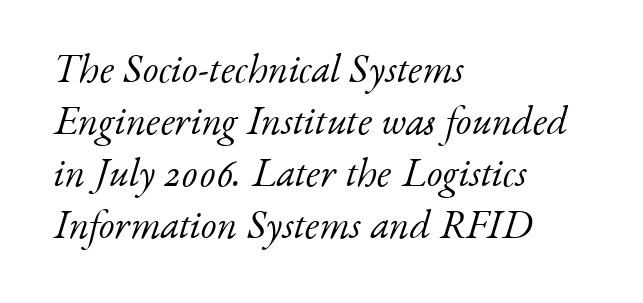
{"serif": "yes", "italic": "yes", "lean": "right", "slant_degrees": 17, "bold": "no", "weight": "light", "width": "normal", "stroke_contrast": "low", "x_height": "small", "monospaced": "no", "underline": "no", "align": "left", "line_spacing": "normal", "line_spacing_ratio": 1.3, "letter_spacing": "normal", "letter_spacing_em": 0.0, "glyph_px": 40}
